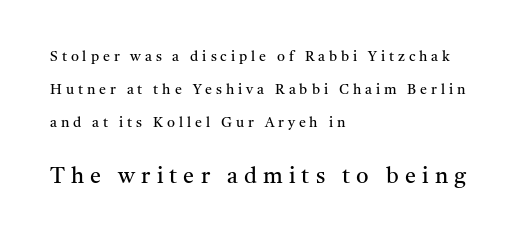
The image shows 22 px text type, upright; set left-aligned, loose line spacing (2.34x), unusually wide letter spacing (+0.28 em), not underlined; the second (bottom) block is 1.57x larger.
